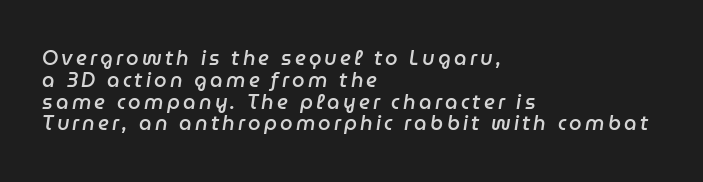
Q: Is the text bold? A: Semi-bold.
Q: Is the text italic (slanted)? A: Yes, it leans right by about 9 degrees.
Q: Is the text underlined? A: No.
Q: How is the paragraph aligned? A: Left-aligned.
Q: Is the spacing between lines tight, normal or loose? A: Tight.
